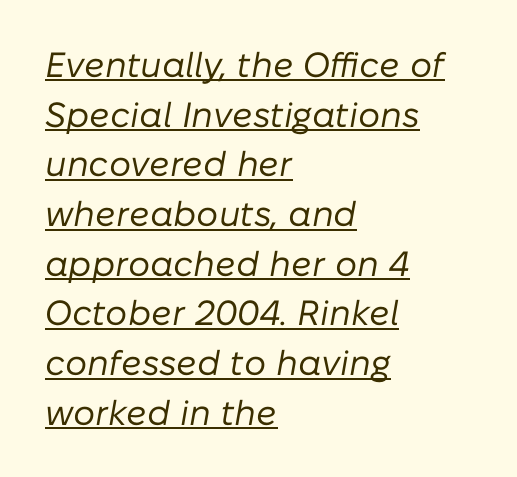
Has an underline been added? It has. This rendering leaves character spacing at its baseline value. Weight: regular or lighter. An italicized treatment has been applied to the whole sample. Vertically, the passage feels balanced, rows spaced as you'd expect. Think of a printed novel: that variable character pitch is what you see here.
